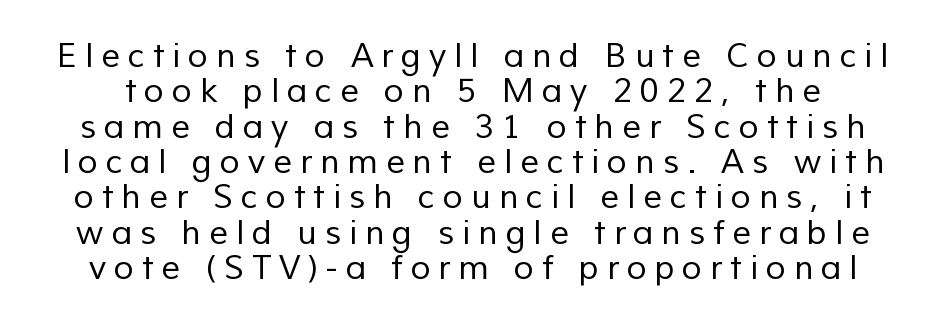
Each new line begins almost immediately beneath the previous one. Between one letter and the next there's a generous, obvious gap. Caption: face not bold, strokes unweighted. Here the designer chose a conventional face with non-uniform glyph widths. Observe the absence of serifs on each vertical stroke in this sample.
